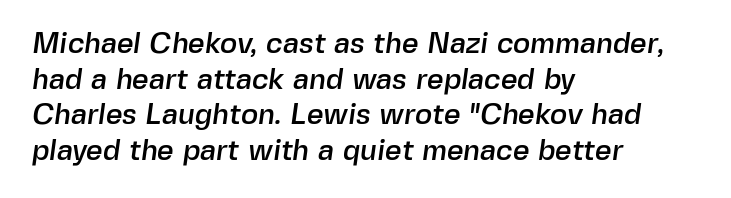
Q: Is the typeface a serif or a sans-serif typeface? A: Sans-serif.
Q: Is the text underlined? A: No.
Q: How is the paragraph aligned? A: Left-aligned.
Q: Is the spacing between letters normal or unusually wide? A: Normal.
Q: Width (condensed, normal, or wide)? A: Normal.
Q: x-height? A: Medium.
Q: Monospaced? A: No.
